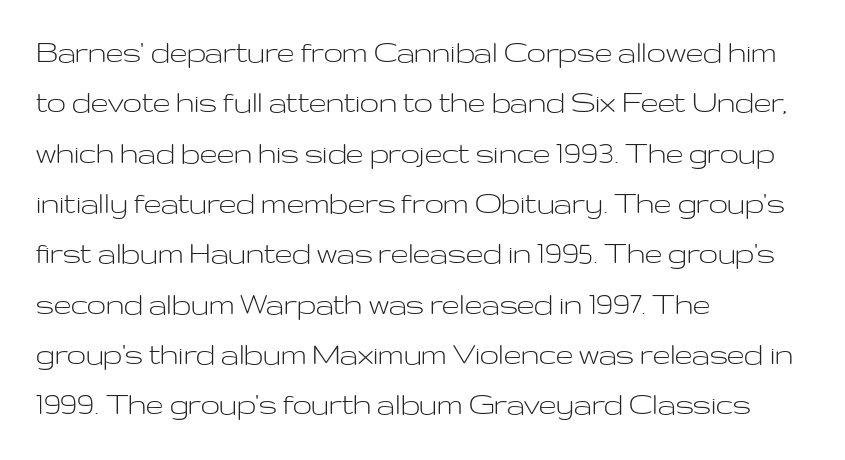
{"serif": "no", "italic": "no", "bold": "no", "weight": "light", "width": "wide", "stroke_contrast": "low", "x_height": "medium", "monospaced": "no", "underline": "no", "align": "left", "line_spacing": "normal", "line_spacing_ratio": 1.48, "letter_spacing": "normal", "letter_spacing_em": 0.0, "glyph_px": 34}
